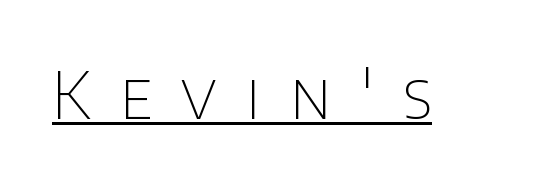
These lines were composed using upright roman letters. Between one letter and the next there's a generous, obvious gap. The face looks like a standard text weight, possibly lighter. You can tell from the bare stems that sans-serif type was used. Do the characters align in a grid? No, the font is proportional.
